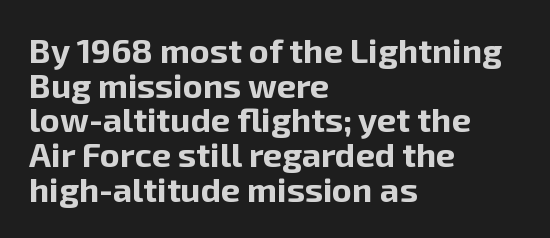
Q: Is the text bold? A: Yes.
Q: Is the text italic (slanted)? A: No, it is upright.
Q: Is the typeface a serif or a sans-serif typeface? A: Sans-serif.
Q: Is the text underlined? A: No.
Q: How is the paragraph aligned? A: Left-aligned.
Q: Is the spacing between letters normal or unusually wide? A: Normal.
Q: Is the spacing between lines tight, normal or loose? A: Tight.
Q: Width (condensed, normal, or wide)? A: Normal.
Q: Stroke contrast? A: Low.
Q: x-height? A: Medium.
Q: Monospaced? A: No.
